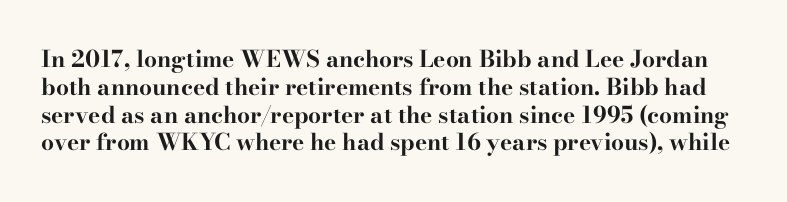
{"italic": "no", "bold": "yes", "underline": "no", "line_spacing_ratio": 1.21, "letter_spacing": "normal", "letter_spacing_em": 0.0, "glyph_px": 23}
